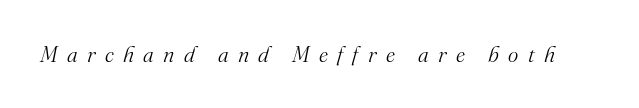
The tracking jumps out immediately: characters are airy and widely separated. Type without underlining. Is the stroke heavy? The answer is a plain regular-or-lighter. If you drew a line through each stem, it would be angled.
